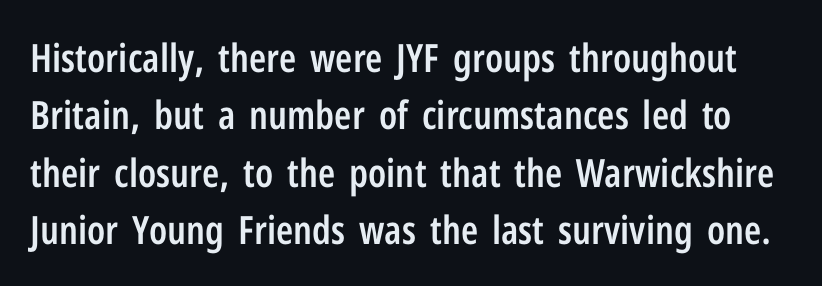
This sample keeps an unexceptional amount of space between lines. Underlining? Definitely not there. Font category for this specimen: sans-serif. Students, this is semibold: more ink than regular, less than bold. Tall strokes in this sample are plumb rather than angled. Note the varied advance widths — an 'i' is clearly narrower than an 'm'.
